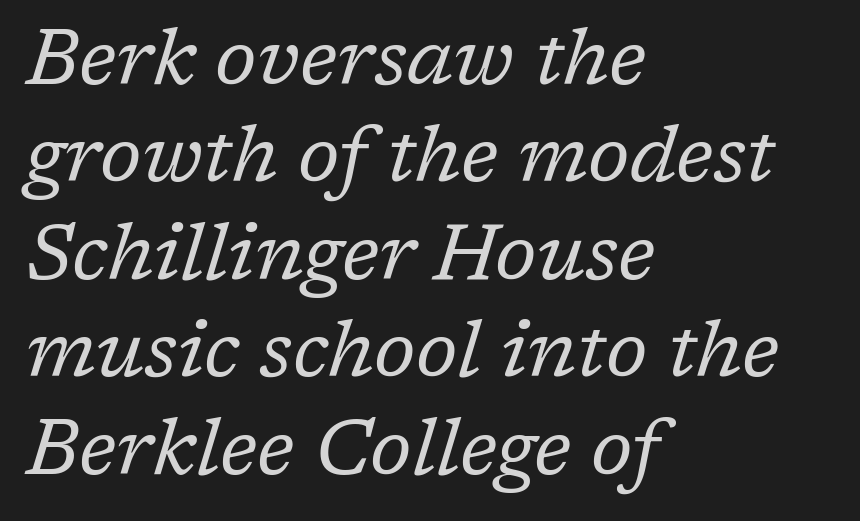
The image shows 78 px regular-weight serif type, italic (leaning right); set left-aligned, normal line spacing (1.25x), normal letter spacing, not underlined; low stroke contrast and a medium x-height.
